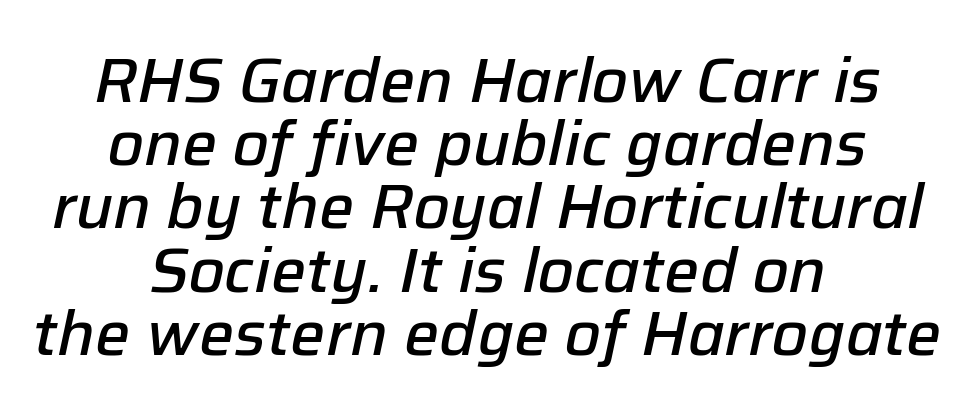
The image shows 62 px semibold type, italic (leaning right); set centered, tight line spacing (1.02x), normal letter spacing, not underlined; low stroke contrast and a medium x-height.
